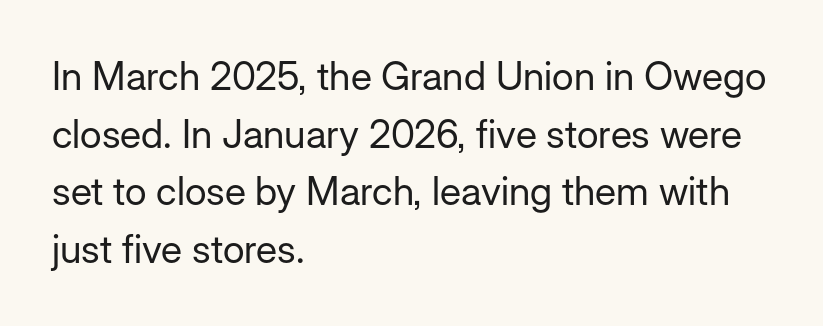
The image shows 39 px regular-weight sans-serif type, upright; set left-aligned, normal line spacing (1.48x), normal letter spacing, not underlined; low stroke contrast and a medium x-height.
